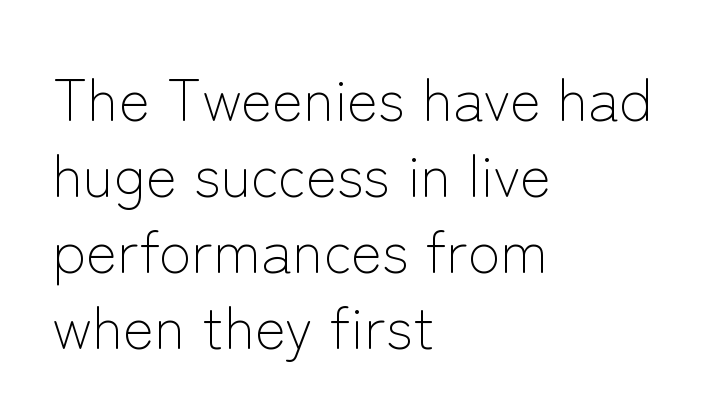
{"serif": "no", "italic": "no", "bold": "no", "weight": "light", "width": "normal", "stroke_contrast": "low", "x_height": "medium", "monospaced": "no", "underline": "no", "align": "left", "line_spacing": "normal", "line_spacing_ratio": 1.29, "letter_spacing": "normal", "letter_spacing_em": 0.0, "glyph_px": 59}
